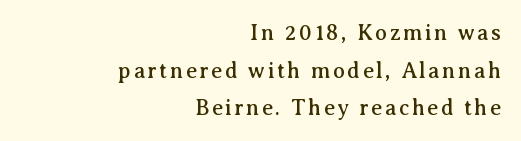
Q: Is the text italic (slanted)? A: No, it is upright.
Q: Is the text underlined? A: No.
Q: How is the paragraph aligned? A: Right-aligned.
